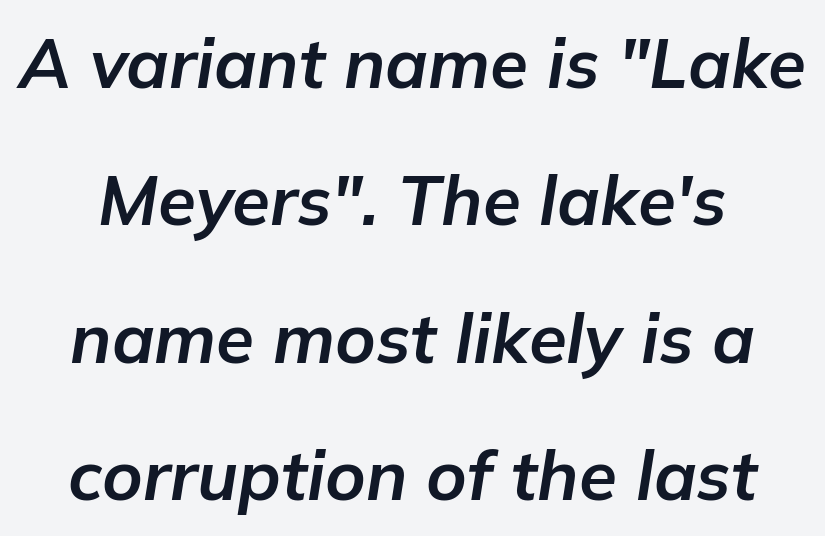
{"italic": "yes", "lean": "right", "slant_degrees": 9, "bold": "yes", "weight": "bold", "width": "normal", "stroke_contrast": "low", "x_height": "medium", "monospaced": "no", "underline": "no", "line_spacing": "loose", "line_spacing_ratio": 1.99, "letter_spacing": "normal", "letter_spacing_em": 0.0, "glyph_px": 69}
